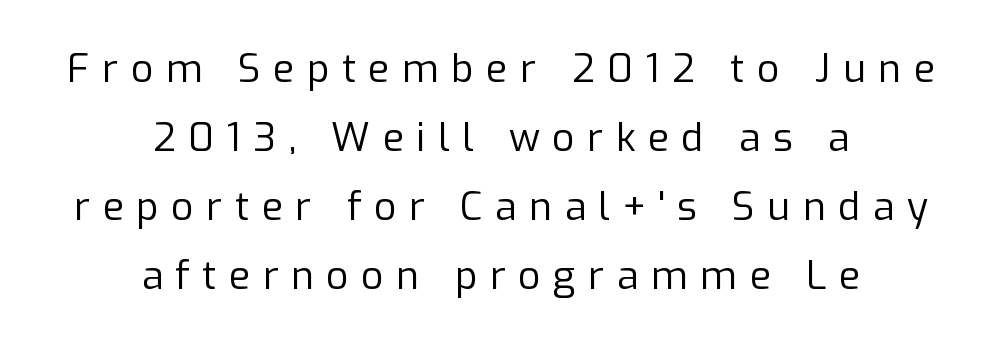
The image shows 39 px regular-weight sans-serif type, upright; set centered, line spacing 1.77x, unusually wide letter spacing (+0.32 em), not underlined; low stroke contrast and a medium x-height.
